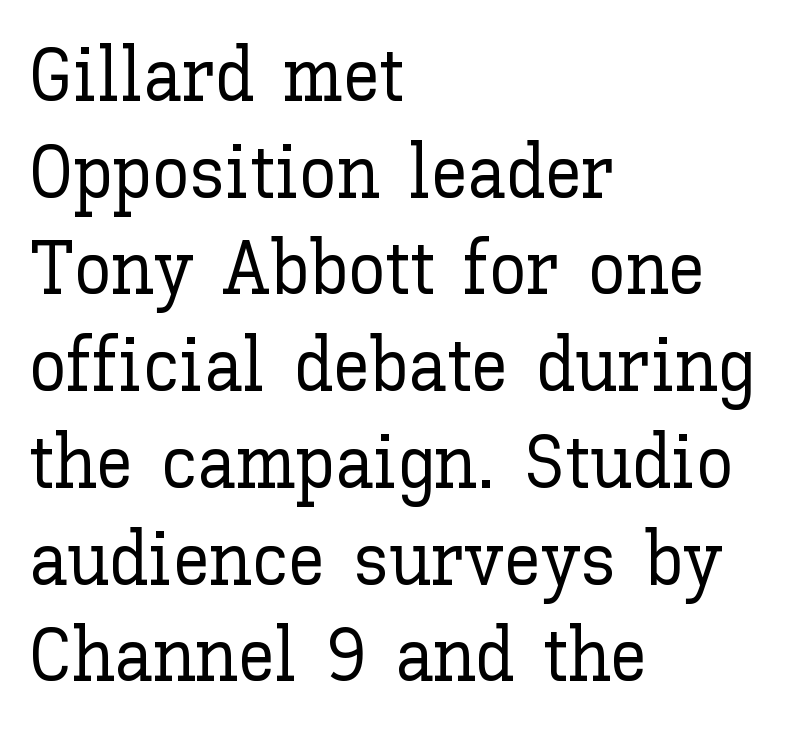
Successive baselines arrive at the customary interval. Here the glyphs are tracked normally, forming tight word shapes. Typeset ragged right — the left edge is the straight one. Descenders hang freely into open space.
